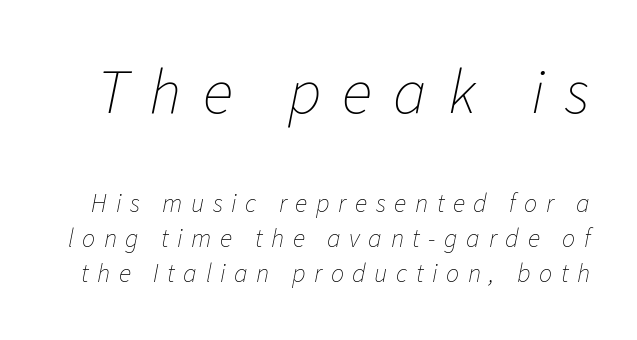
Is the type heavy? It reads as light-to-regular instead. The passage shown is typed in a proportional face where columns would drift. Typesetter's note — upper block bumped up in size, lower block left smaller. Loose tracking; the words dissolve into strings of separated letters. The passage shown is not underscored anywhere.
